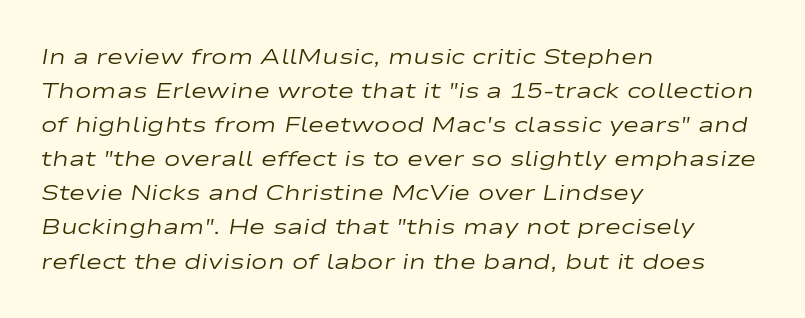
{"italic": "yes", "lean": "right", "slant_degrees": 9, "bold": "no", "underline": "no", "align": "left", "line_spacing": "normal", "line_spacing_ratio": 1.55, "letter_spacing": "normal", "letter_spacing_em": 0.0, "glyph_px": 22}
